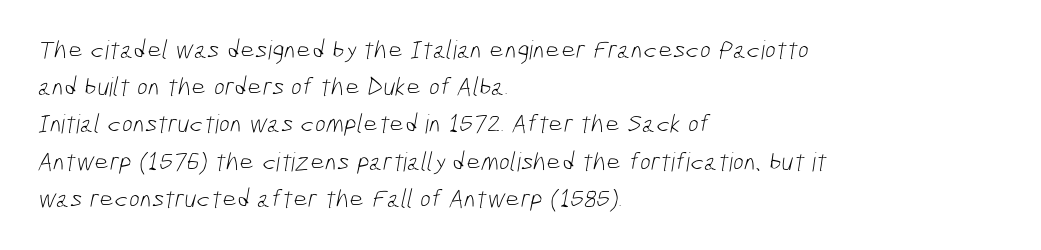
Q: Is the text bold? A: No.
Q: Is the text underlined? A: No.
Q: How is the paragraph aligned? A: Left-aligned.
Q: Is the spacing between letters normal or unusually wide? A: Normal.
Q: Is the spacing between lines tight, normal or loose? A: Normal.
